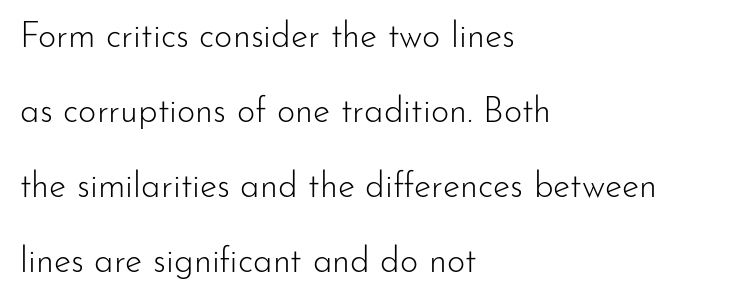
The image shows 35 px light sans-serif type, upright; set left-aligned, loose line spacing (2.14x), normal letter spacing, not underlined; low stroke contrast and a small x-height.
